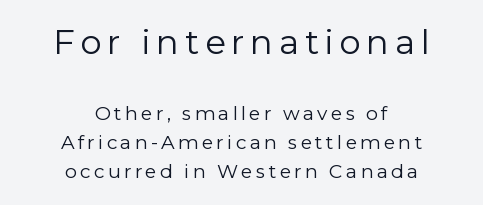
The weight would be labelled regular, book, light, or lighter still. The block sitting higher on the canvas is the one with enlarged characters. The rendering uses a moderate line-height, typical for paragraphs. The passage shown is typed in a proportional face where columns would drift. It's the straight-up-and-down kind of type. This rendering features lettering with no underline.
